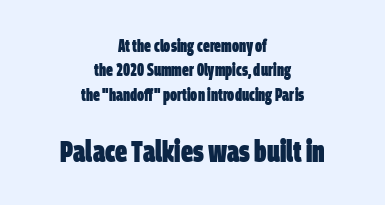
The image shows 30 px heavy, condensed sans-serif type; set centered, normal line spacing (1.44x), normal letter spacing, not underlined; the second (bottom) block is 1.76x larger; low stroke contrast and a large x-height.
